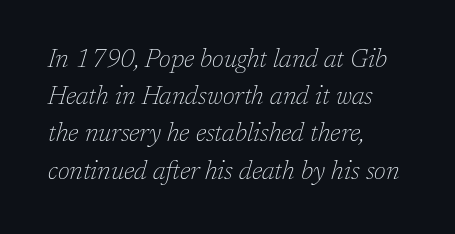
{"italic": "yes", "lean": "right", "slant_degrees": 17, "bold": "no", "underline": "no", "align": "left", "line_spacing": "normal", "line_spacing_ratio": 1.49, "letter_spacing": "normal", "letter_spacing_em": 0.0, "glyph_px": 25}
